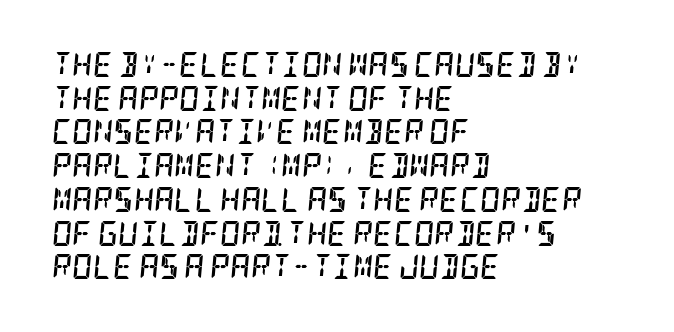
The image shows 25 px bold type, italic (leaning right); set left-aligned, normal line spacing (1.35x), normal letter spacing, not underlined.
